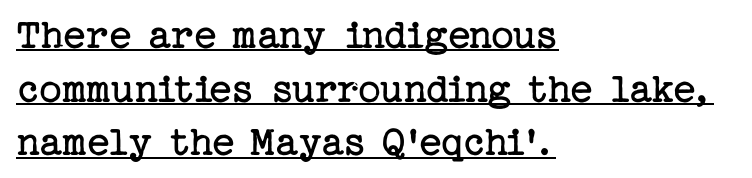
Q: Is the text bold? A: No.
Q: Is the text italic (slanted)? A: No, it is upright.
Q: Is the typeface a serif or a sans-serif typeface? A: Serif.
Q: Is the text underlined? A: Yes.
Q: How is the paragraph aligned? A: Left-aligned.
Q: Is the spacing between letters normal or unusually wide? A: Normal.
Q: Width (condensed, normal, or wide)? A: Normal.
Q: Stroke contrast? A: Low.
Q: x-height? A: Medium.
